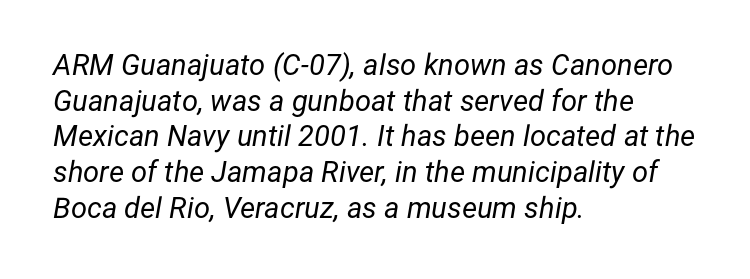
Weight: in the light-to-regular range. These lines are rendered in a variable-pitch font. The text carries the slant typical of an italic or oblique font. The type is set solid horizontally, with unmodified tracking. Caption: multi-line text, flush left, ragged right.
